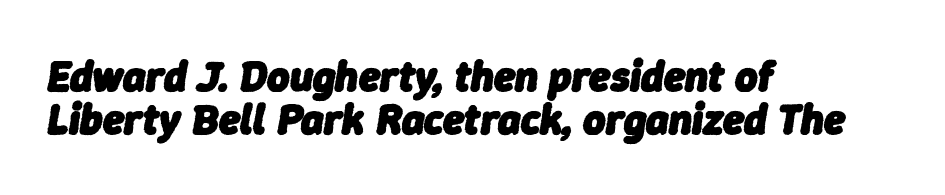
{"italic": "yes", "lean": "right", "slant_degrees": 9, "bold": "yes", "weight": "heavy", "width": "normal", "stroke_contrast": "low", "x_height": "medium", "monospaced": "no", "underline": "no", "align": "left", "line_spacing": "tight", "line_spacing_ratio": 1.0, "letter_spacing": "normal", "letter_spacing_em": 0.0, "glyph_px": 43}
